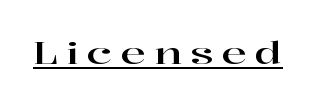
The image shows 30 px wide serif type, upright; set unusually wide letter spacing (+0.28 em), underlined; high stroke contrast and a medium x-height.
